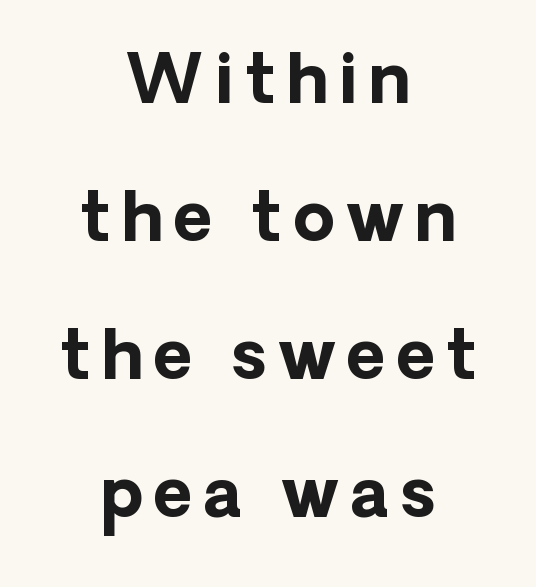
It's the straight-up-and-down kind of type. Every letter is thick-stroked: bold, no question. The text was rendered using a sans face with plain stroke endings. The paragraph shown floats in the horizontal middle.
